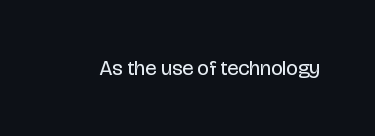
The image shows 21 px text type, upright; set normal letter spacing, not underlined.
